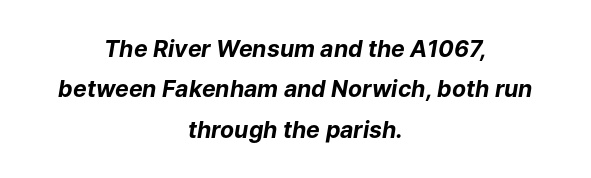
The image shows 23 px bold type, italic (leaning right); set centered, line spacing 1.76x, normal letter spacing, not underlined.
